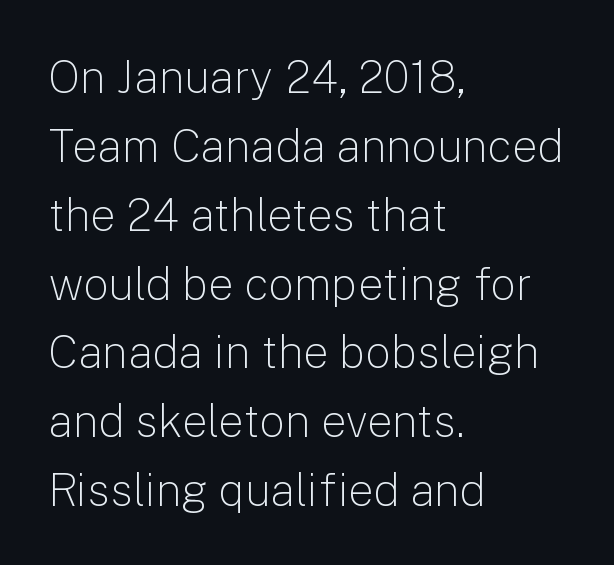
The image shows 45 px light sans-serif type, upright; set left-aligned, normal line spacing (1.53x), normal letter spacing, not underlined; low stroke contrast and a medium x-height.
